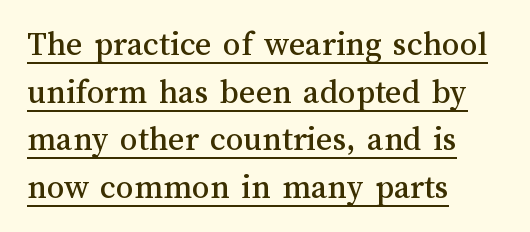
{"italic": "no", "width": "normal", "stroke_contrast": "medium", "x_height": "medium", "monospaced": "no", "underline": "yes", "align": "left", "line_spacing": "normal", "line_spacing_ratio": 1.36, "letter_spacing": "normal", "letter_spacing_em": 0.0, "glyph_px": 35}
